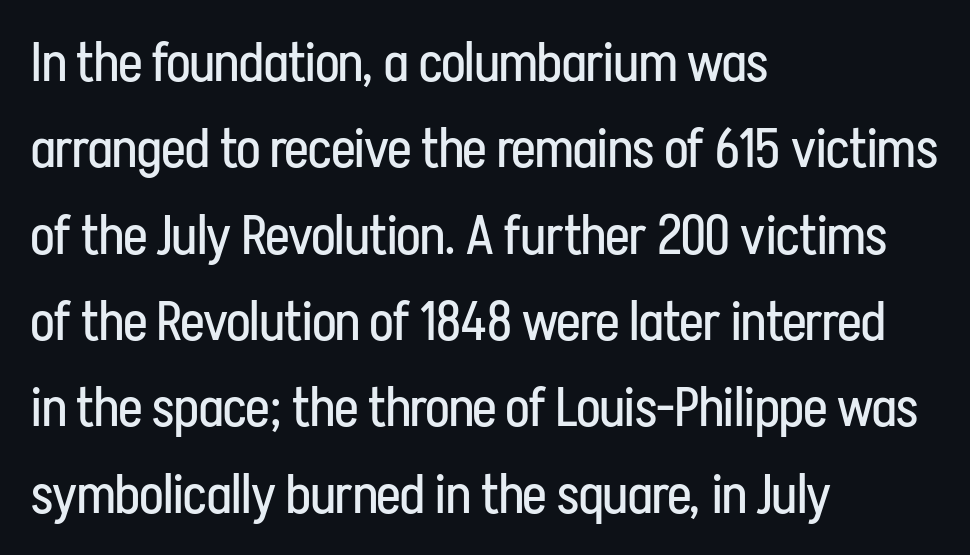
The image shows 55 px regular-weight, condensed sans-serif type, upright; set left-aligned, normal line spacing (1.57x), normal letter spacing, not underlined; low stroke contrast and a medium x-height.
